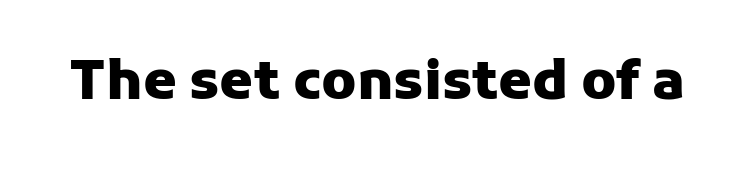
The image shows 54 px heavy sans-serif type, upright; set normal letter spacing, not underlined; low stroke contrast and a medium x-height.
